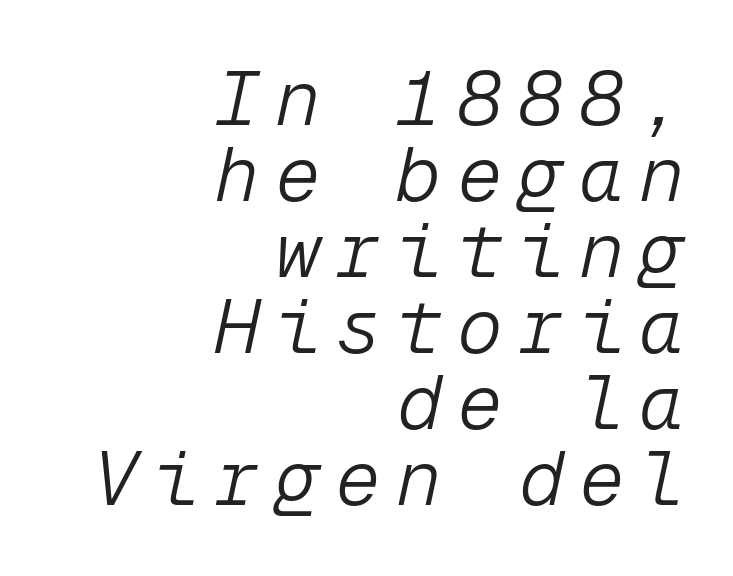
The image shows 76 px light type, italic (leaning right), monospaced; set right-aligned, tight line spacing (1.0x), unusually wide letter spacing (+0.2 em), not underlined; low stroke contrast and a medium x-height.
